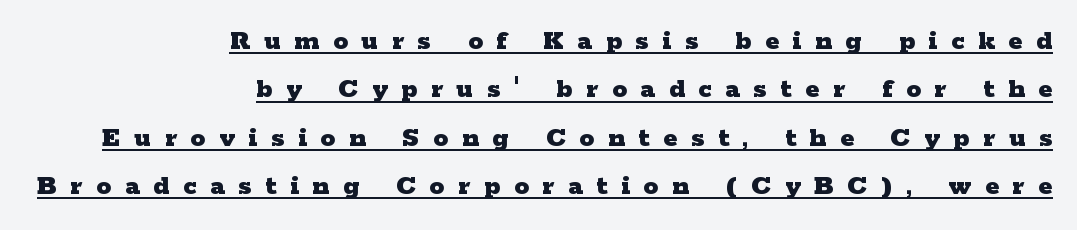
{"serif": "yes", "italic": "no", "bold": "yes", "weight": "heavy", "width": "wide", "stroke_contrast": "low", "x_height": "medium", "monospaced": "no", "underline": "yes", "align": "right", "line_spacing": "normal", "line_spacing_ratio": 1.67, "letter_spacing": "wide", "letter_spacing_em": 0.48, "glyph_px": 29}
